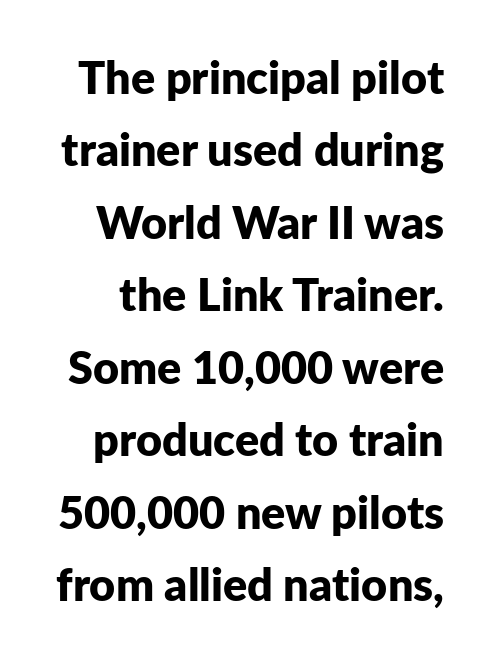
Letterform terminals end flat and unadorned throughout the passage. The area under the type is left untouched. Does the lettering tilt? It doesn't — this is upright. The strokes are fattened all the way to bold.
